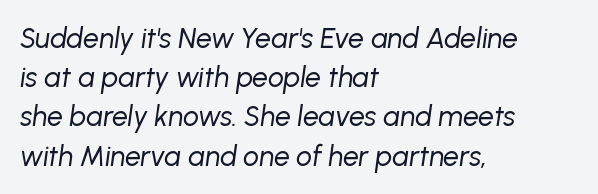
Q: Is the text bold? A: No.
Q: Is the text italic (slanted)? A: Yes, it leans right by about 8 degrees.
Q: Is the text underlined? A: No.
Q: How is the paragraph aligned? A: Left-aligned.
Q: Is the spacing between letters normal or unusually wide? A: Normal.
Q: Is the spacing between lines tight, normal or loose? A: Normal.
Q: Width (condensed, normal, or wide)? A: Normal.
Q: Stroke contrast? A: Low.
Q: x-height? A: Medium.
Q: Monospaced? A: No.
